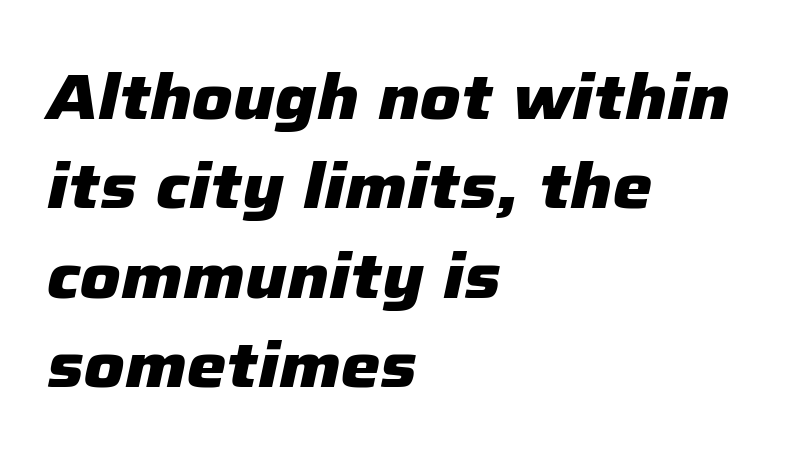
The image shows 63 px heavy type, italic (leaning right); set left-aligned, normal line spacing (1.42x), normal letter spacing, not underlined; low stroke contrast and a medium x-height.
